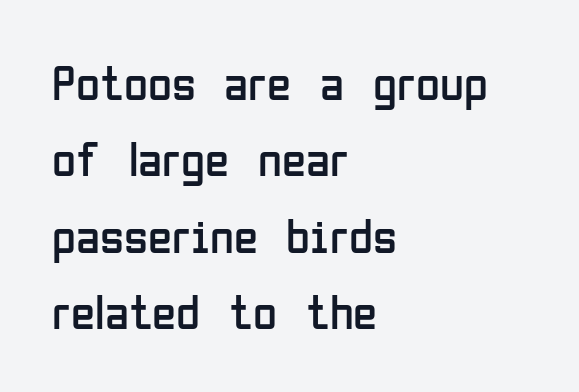
The lettering holds an erect, upright posture throughout. This rendering employs a face without finishing strokes, i.e., a sans-serif. The space between consecutive lines is moderate. This rendering uses left alignment, leaving the right contour irregular. Is the type heavy? It reads as light-to-regular instead. The horizontal fit of the characters is conventional and even.
